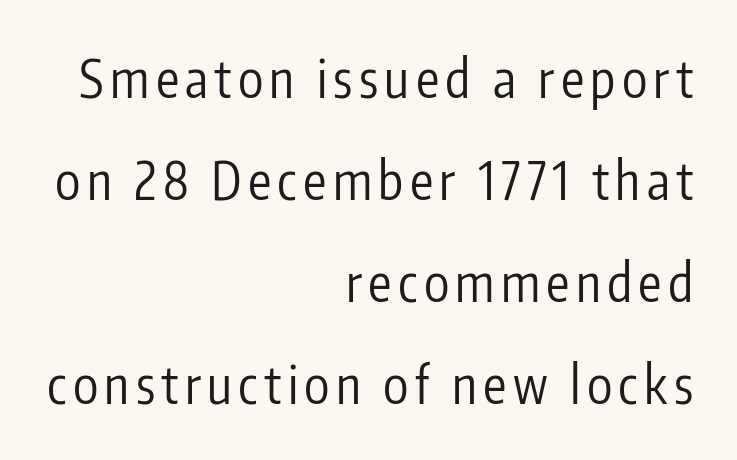
{"serif": "no", "italic": "no", "bold": "no", "weight": "regular", "width": "condensed", "stroke_contrast": "low", "x_height": "medium", "monospaced": "no", "underline": "no", "align": "right", "line_spacing": "loose", "line_spacing_ratio": 1.96, "glyph_px": 52}
